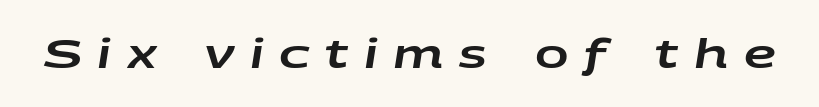
{"italic": "yes", "lean": "right", "slant_degrees": 9, "width": "wide", "stroke_contrast": "low", "x_height": "large", "monospaced": "no", "underline": "no", "letter_spacing": "wide", "letter_spacing_em": 0.39, "glyph_px": 40}
